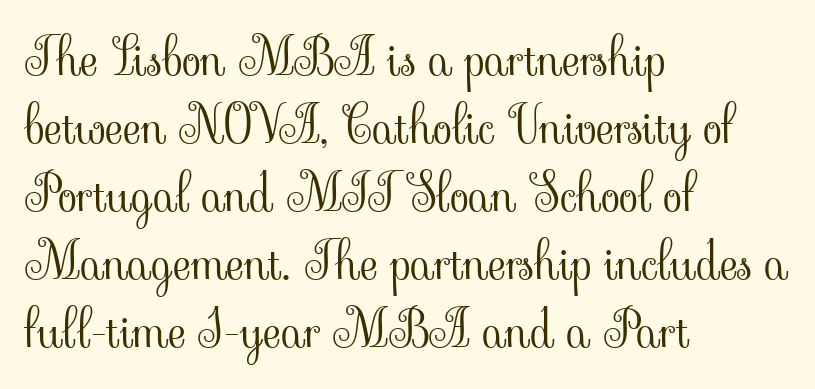
Q: Is the text bold? A: No.
Q: Is the text italic (slanted)? A: No, it is upright.
Q: Is the typeface a serif or a sans-serif typeface? A: Serif.
Q: Is the text underlined? A: No.
Q: How is the paragraph aligned? A: Left-aligned.
Q: Is the spacing between letters normal or unusually wide? A: Normal.
Q: Is the spacing between lines tight, normal or loose? A: Normal.
Q: Width (condensed, normal, or wide)? A: Normal.
Q: Stroke contrast? A: Low.
Q: x-height? A: Small.
Q: Monospaced? A: No.
